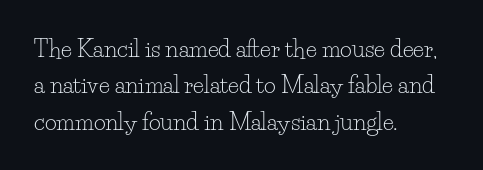
Q: Is the text bold? A: No.
Q: Is the text italic (slanted)? A: No, it is upright.
Q: Is the text underlined? A: No.
Q: How is the paragraph aligned? A: Left-aligned.
Q: Is the spacing between letters normal or unusually wide? A: Normal.
Q: Is the spacing between lines tight, normal or loose? A: Normal.
